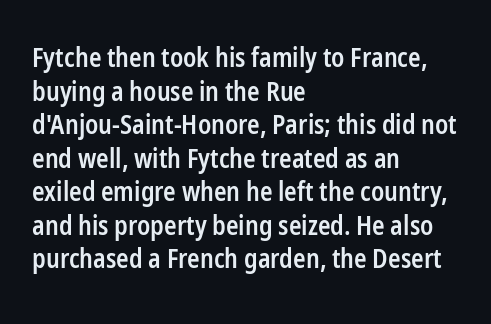
{"italic": "no", "bold": "semi", "underline": "no", "align": "left", "line_spacing": "normal", "line_spacing_ratio": 1.29, "letter_spacing": "normal", "letter_spacing_em": 0.0, "glyph_px": 26}
